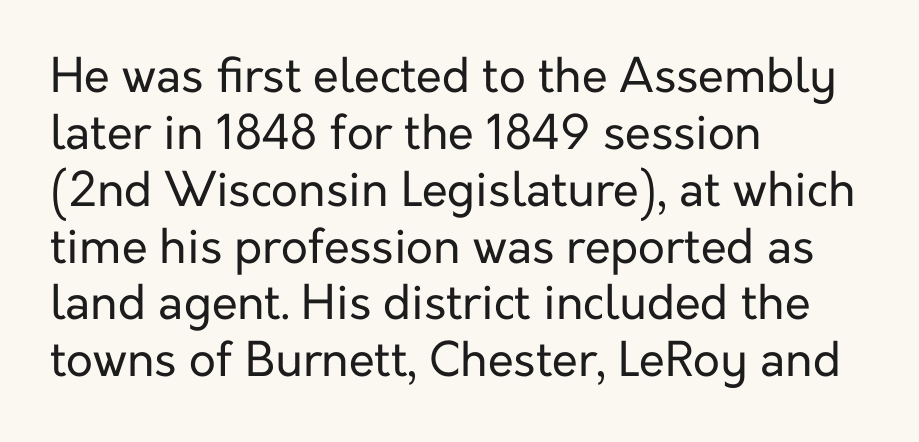
The image shows 47 px regular-weight sans-serif type, upright; set left-aligned, line spacing 1.21x, normal letter spacing, not underlined; low stroke contrast and a medium x-height.
